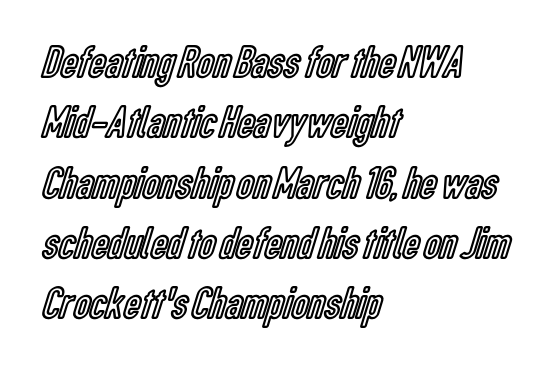
Varying glyph widths throughout — classic text-font behaviour. A student would call this left alignment; a typographer would say flush left, rag right. Quick note: underline off. Look at the tracking — it's just the regular setting, nothing added. The space between consecutive lines is moderate.
